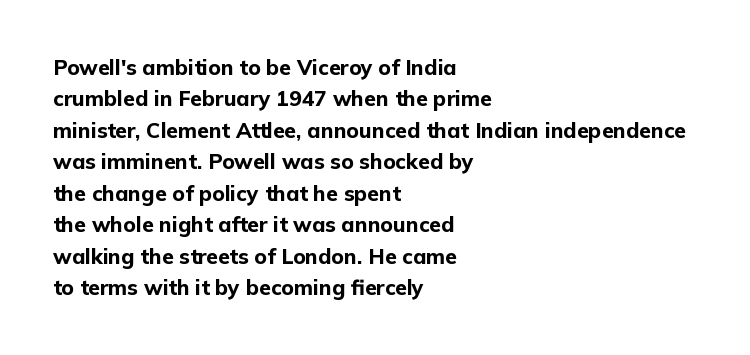
Set as a true bold cut, around the 700 mark. You can tell it's not italic because the verticals are truly vertical. Horizontally, the lines are justified to the leading edge only. Evenly set lines give the paragraph a standard silhouette. Just letters on the line, the space beneath them empty. Compared with typical body copy, the letter spacing here is the same.
